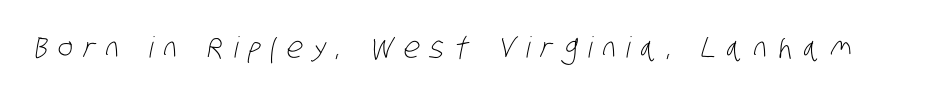
Q: Is the text bold? A: No.
Q: Is the typeface a serif or a sans-serif typeface? A: Sans-serif.
Q: Is the text underlined? A: No.
Q: Is the spacing between letters normal or unusually wide? A: Unusually wide.
Q: Width (condensed, normal, or wide)? A: Condensed.
Q: Stroke contrast? A: Low.
Q: x-height? A: Large.
Q: Monospaced? A: No.
